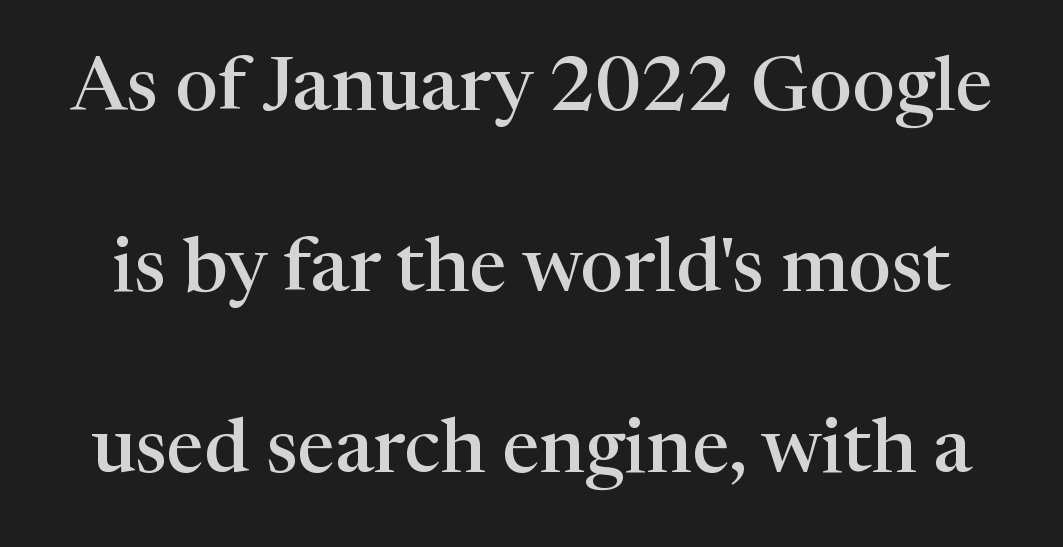
Q: Is the text bold? A: Semi-bold.
Q: Is the text italic (slanted)? A: No, it is upright.
Q: Is the typeface a serif or a sans-serif typeface? A: Serif.
Q: Is the text underlined? A: No.
Q: Is the spacing between letters normal or unusually wide? A: Normal.
Q: Is the spacing between lines tight, normal or loose? A: Loose.
Q: Width (condensed, normal, or wide)? A: Normal.
Q: Stroke contrast? A: High.
Q: x-height? A: Medium.
Q: Monospaced? A: No.
